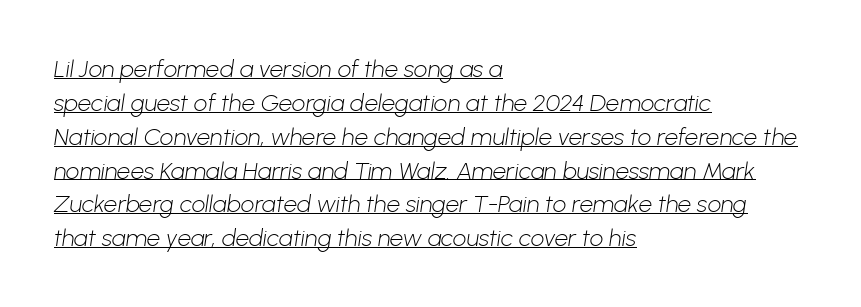
Q: Is the text bold? A: No.
Q: Is the text underlined? A: Yes.
Q: How is the paragraph aligned? A: Left-aligned.
Q: Is the spacing between letters normal or unusually wide? A: Normal.
Q: Is the spacing between lines tight, normal or loose? A: Normal.
